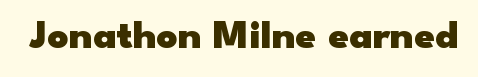
{"serif": "no", "italic": "no", "bold": "yes", "weight": "heavy", "width": "wide", "stroke_contrast": "low", "x_height": "small", "monospaced": "no", "underline": "no", "letter_spacing": "normal", "letter_spacing_em": 0.0, "glyph_px": 41}
